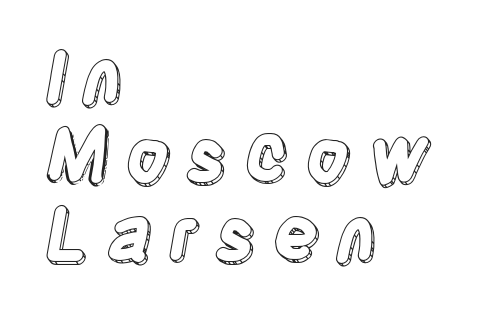
{"width": "condensed", "x_height": "large", "monospaced": "no", "underline": "no", "align": "left", "line_spacing": "tight", "line_spacing_ratio": 1.11, "letter_spacing": "wide", "letter_spacing_em": 0.21, "glyph_px": 71}
